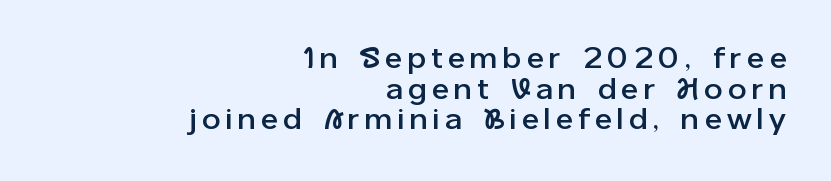
The image shows 29 px sans-serif type, upright; set right-aligned, tight line spacing (1.06x), unusually wide letter spacing (+0.2 em), not underlined; low stroke contrast and a medium x-height.
